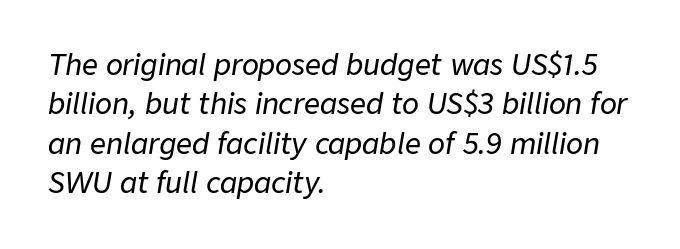
Q: Is the text italic (slanted)? A: Yes, it leans right by about 9 degrees.
Q: Is the text underlined? A: No.
Q: How is the paragraph aligned? A: Left-aligned.
Q: Is the spacing between letters normal or unusually wide? A: Normal.
Q: Is the spacing between lines tight, normal or loose? A: Normal.
Q: Width (condensed, normal, or wide)? A: Normal.
Q: Stroke contrast? A: Low.
Q: x-height? A: Medium.
Q: Monospaced? A: No.
